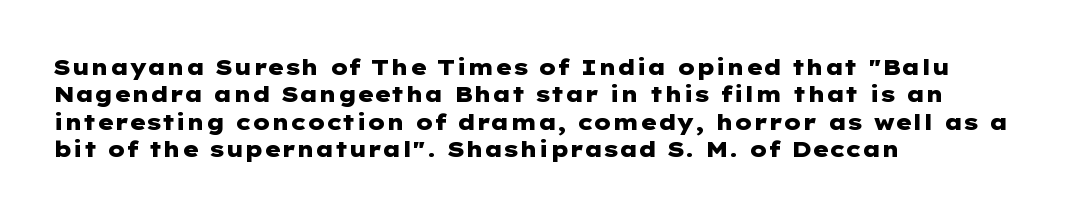
Only glyphs here, with clear space below each row. The type sits square on the baseline with zero lean. Short note: letters normally spaced. Summary of vertical rhythm: regular, with standard interline spacing. Thick stems and heavy bowls — unmistakably bold. Short and long lines alike share a common starting point at left.
